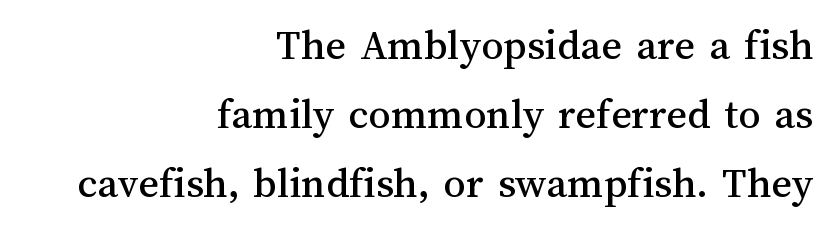
The image shows 44 px text type, upright; set right-aligned, normal line spacing (1.57x), normal letter spacing, not underlined; medium stroke contrast and a medium x-height.
